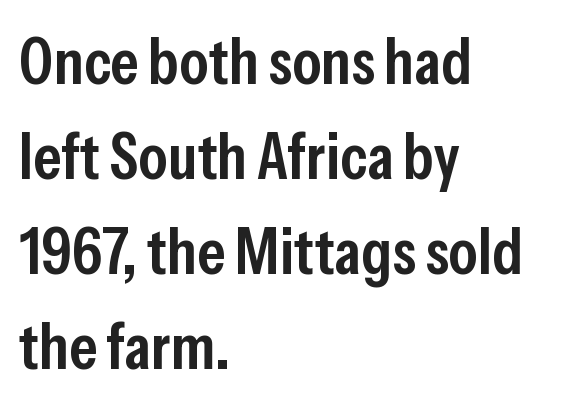
{"serif": "no", "italic": "no", "bold": "semi", "weight": "semibold", "width": "condensed", "stroke_contrast": "low", "x_height": "medium", "monospaced": "no", "underline": "no", "align": "left", "line_spacing": "normal", "line_spacing_ratio": 1.44, "letter_spacing": "normal", "letter_spacing_em": 0.0, "glyph_px": 66}
